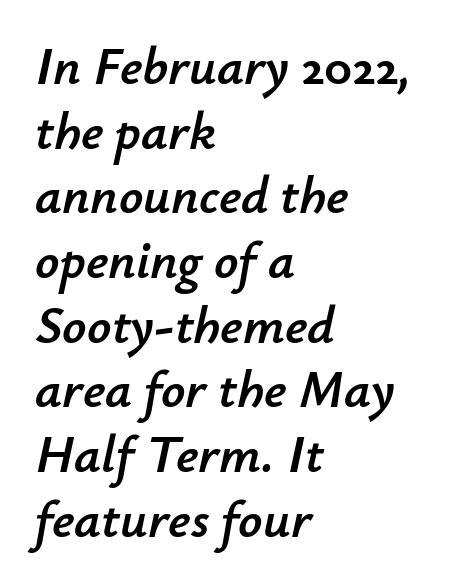
Words float on clear page, feet unadorned. Character widths vary here, with narrow letters taking less room than wide ones. The passage is arranged the way most books set body copy — flush left. Quick note: italic.
